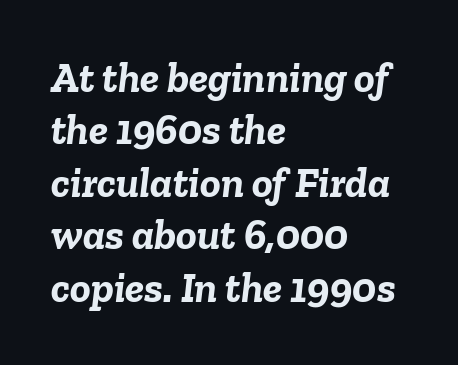
Q: Is the text bold? A: Yes.
Q: Is the text italic (slanted)? A: Yes, it leans right by about 6 degrees.
Q: Is the text underlined? A: No.
Q: How is the paragraph aligned? A: Left-aligned.
Q: Is the spacing between letters normal or unusually wide? A: Normal.
Q: Width (condensed, normal, or wide)? A: Normal.
Q: Stroke contrast? A: Low.
Q: x-height? A: Medium.
Q: Monospaced? A: No.
